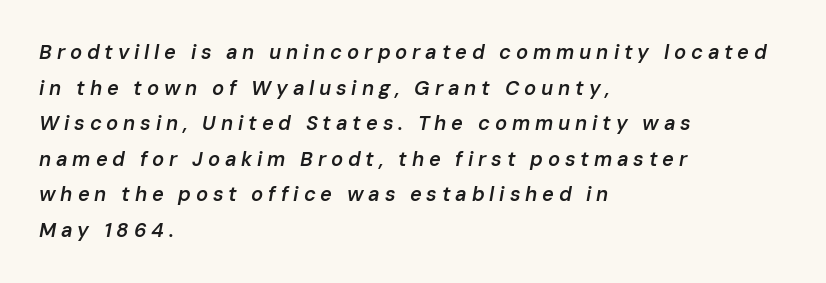
The image shows 20 px text type, italic (leaning right); set left-aligned, line spacing 1.78x, unusually wide letter spacing (+0.24 em), not underlined.
